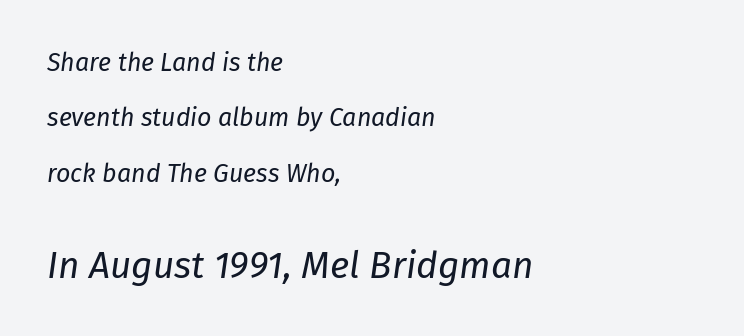
The image shows 37 px regular-weight type, italic (leaning right); set left-aligned, loose line spacing (2.22x), normal letter spacing, not underlined; the second (bottom) block is 1.48x larger; low stroke contrast and a medium x-height.
